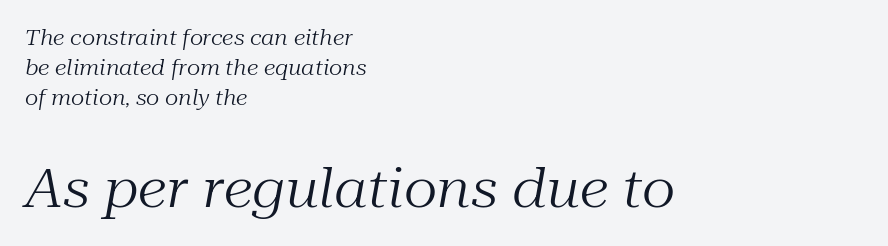
The image shows 53 px regular-weight serif type, italic (leaning right); set left-aligned, normal line spacing (1.43x), normal letter spacing, not underlined; the second (bottom) block is 2.52x larger; medium stroke contrast and a medium x-height.
